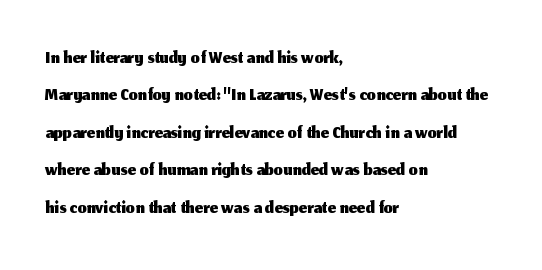
The letters advance in unequal steps, a hallmark of proportional type. Nope, not italic — everything's standing straight. This sample uses plain, unmodified letter spacing. Layout note: lines flush left. A typesetter would label this face a sans.
